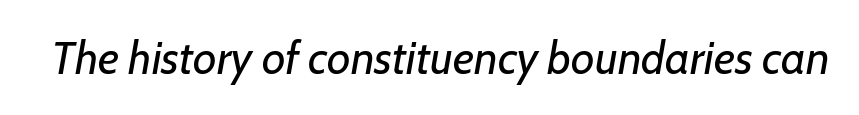
Descenders hang freely into open space. Do the characters align in a grid? No, the font is proportional. Does the lettering tilt? It does — this is italic. Default kerning and tracking; the words read as compact shapes. Unbolded letterforms with no extra heft.
